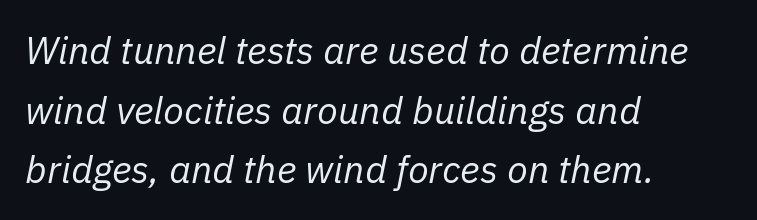
{"italic": "yes", "lean": "right", "slant_degrees": 11, "bold": "no", "weight": "regular", "width": "normal", "stroke_contrast": "low", "x_height": "medium", "monospaced": "no", "underline": "no", "align": "left", "line_spacing": "normal", "line_spacing_ratio": 1.57, "letter_spacing": "normal", "letter_spacing_em": 0.0, "glyph_px": 38}
